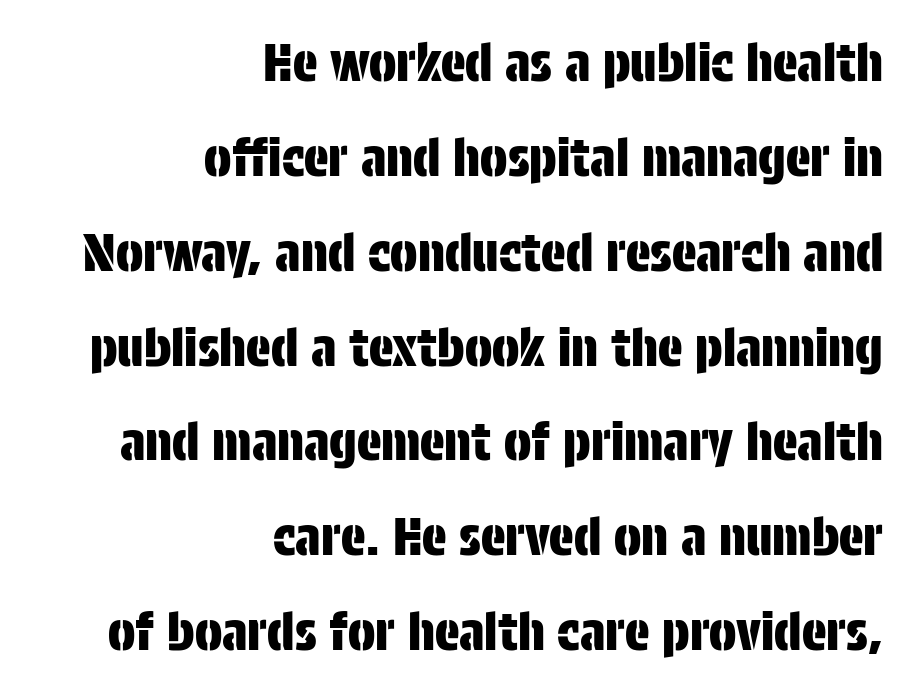
Q: Is the text italic (slanted)? A: No, it is upright.
Q: Is the typeface a serif or a sans-serif typeface? A: Sans-serif.
Q: Is the text underlined? A: No.
Q: How is the paragraph aligned? A: Right-aligned.
Q: Is the spacing between letters normal or unusually wide? A: Normal.
Q: Width (condensed, normal, or wide)? A: Condensed.
Q: Stroke contrast? A: Low.
Q: x-height? A: Large.
Q: Monospaced? A: No.
